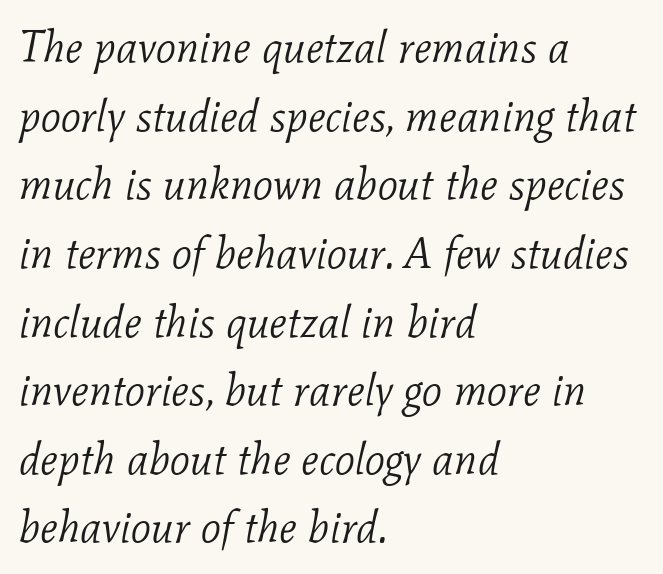
{"serif": "yes", "italic": "yes", "lean": "right", "slant_degrees": 11, "bold": "no", "weight": "light", "width": "normal", "stroke_contrast": "low", "x_height": "medium", "monospaced": "no", "underline": "no", "align": "left", "line_spacing": "normal", "line_spacing_ratio": 1.56, "letter_spacing": "normal", "letter_spacing_em": 0.0, "glyph_px": 44}
